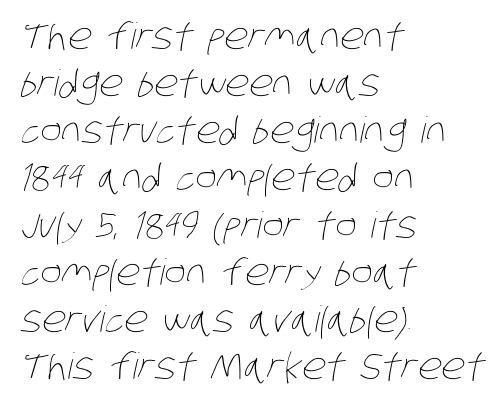
Q: Is the text bold? A: No.
Q: Is the text underlined? A: No.
Q: How is the paragraph aligned? A: Left-aligned.
Q: Is the spacing between letters normal or unusually wide? A: Normal.
Q: Is the spacing between lines tight, normal or loose? A: Normal.
Q: Width (condensed, normal, or wide)? A: Condensed.
Q: Stroke contrast? A: Low.
Q: x-height? A: Large.
Q: Monospaced? A: No.
